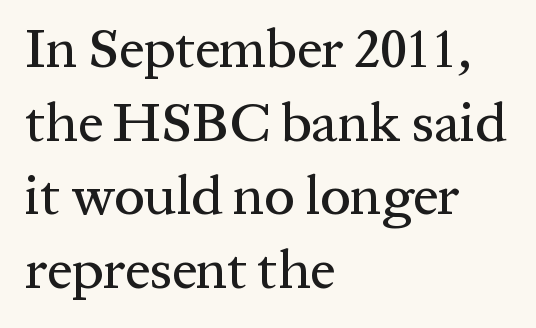
The image shows 55 px serif type, upright; set left-aligned, normal line spacing (1.34x), normal letter spacing, not underlined; medium stroke contrast and a medium x-height.
